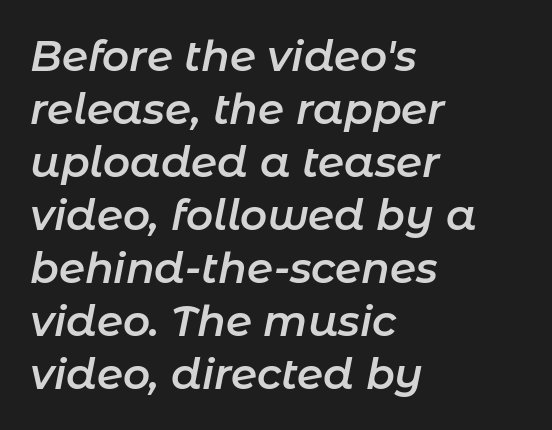
Typeset ragged right — the left edge is the straight one. Every character sits at an angle, as italics do. The strip under each line holds only bare page. Look at the tracking — it's just the regular setting, nothing added.
